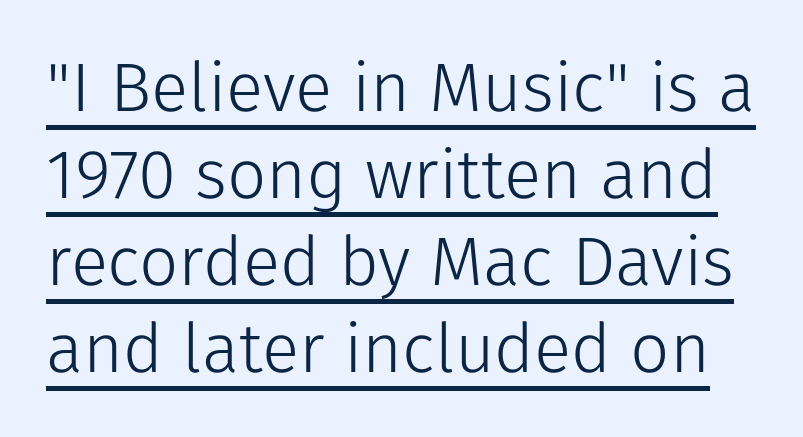
The image shows 69 px light sans-serif type, upright; set normal line spacing (1.26x), normal letter spacing, underlined; low stroke contrast and a medium x-height.
